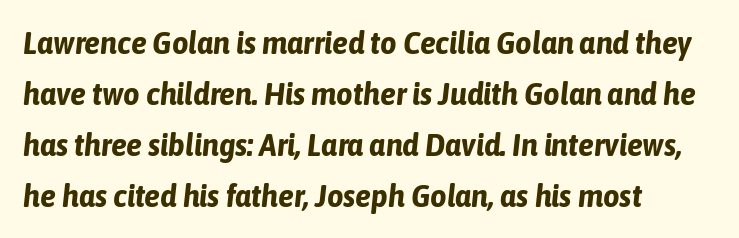
Anything drawn beneath the words? Only blank space. The passage shown leans; its letterforms are oblique. Teacher's note: observe the even left margin — that is flush-left alignment. Look at the tracking — it's just the regular setting, nothing added.
